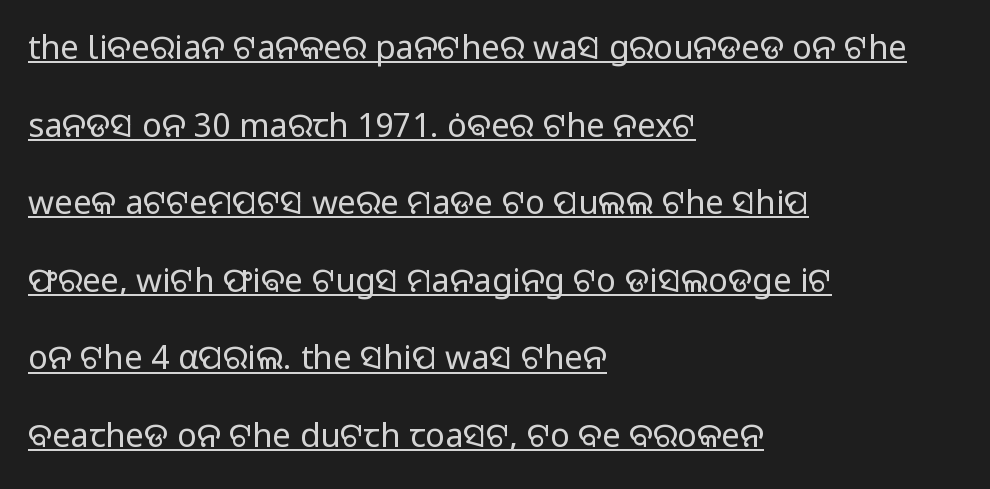
Typographically, this falls in the sans-serif category. A typesetter would call this proportional, since set widths differ per character. Horizontally, the lines are justified to the leading edge only. A light-to-regular cut is what we see here.
